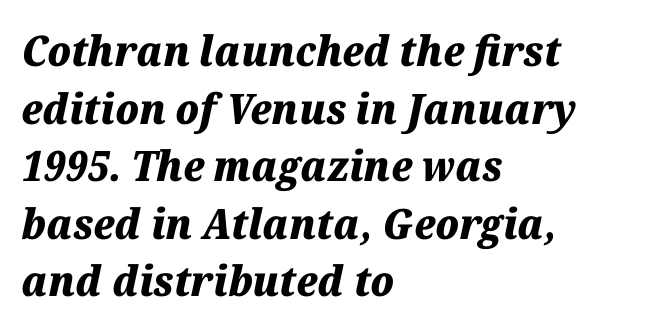
Spacing verdict: proportional, widths tailored to each character. Quick note: interline space is typical. Does the copy run flush right? No — it runs flush left. Check under the words: just untouched page. Observe the lean: these are italic letterforms.
